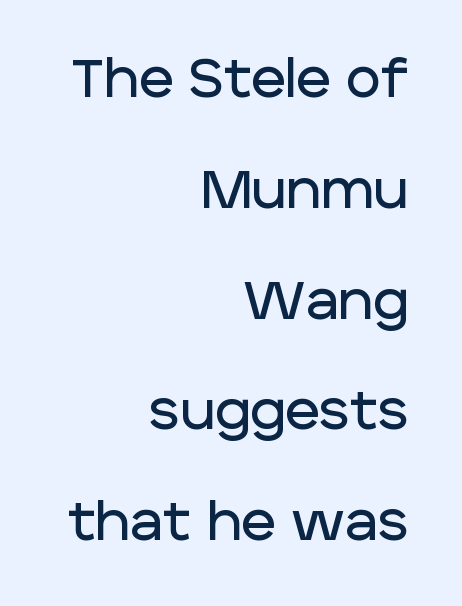
{"serif": "no", "italic": "no", "width": "normal", "stroke_contrast": "low", "x_height": "large", "monospaced": "no", "underline": "no", "align": "right", "line_spacing": "loose", "line_spacing_ratio": 2.09, "letter_spacing": "normal", "letter_spacing_em": 0.0, "glyph_px": 53}
